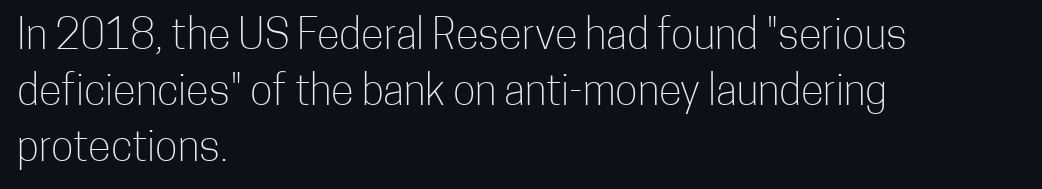
Q: Is the text bold? A: No.
Q: Is the text italic (slanted)? A: No, it is upright.
Q: Is the typeface a serif or a sans-serif typeface? A: Sans-serif.
Q: Is the text underlined? A: No.
Q: How is the paragraph aligned? A: Left-aligned.
Q: Is the spacing between letters normal or unusually wide? A: Normal.
Q: Is the spacing between lines tight, normal or loose? A: Normal.
Q: Width (condensed, normal, or wide)? A: Condensed.
Q: Stroke contrast? A: Low.
Q: x-height? A: Medium.
Q: Monospaced? A: No.
